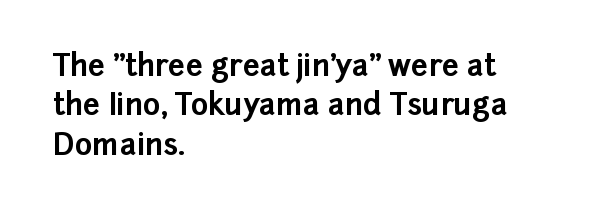
You can tell it's not italic because the verticals are truly vertical. Is this a fixed-width face? No — the glyphs have proportional, varying widths. The space between consecutive lines is moderate. Decoration check: the copy has no underline.
